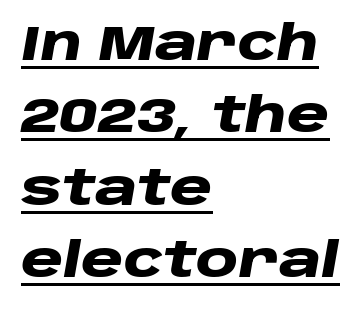
{"italic": "yes", "lean": "right", "slant_degrees": 10, "bold": "yes", "weight": "heavy", "width": "wide", "stroke_contrast": "low", "x_height": "large", "monospaced": "no", "underline": "yes", "align": "left", "line_spacing": "normal", "line_spacing_ratio": 1.51, "letter_spacing": "normal", "letter_spacing_em": 0.0, "glyph_px": 48}
